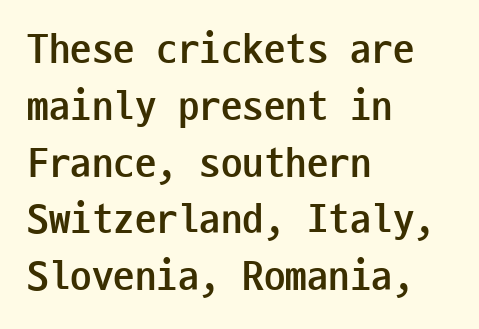
The rendering shows plain stroke endings on the letterforms — a sans-serif design. Fixed-width glyphs throughout — classic coding-font behaviour. The lines are quadded left. Nobody drew a line under any word here. Tracking value appears to be zero — textbook default spacing. One glance says typical: line gaps are just what's usual.
